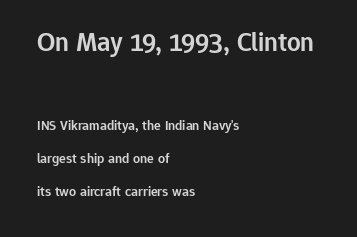
Q: Is the text bold? A: Semi-bold.
Q: Is the text italic (slanted)? A: No, it is upright.
Q: Is the text underlined? A: No.
Q: How is the paragraph aligned? A: Left-aligned.
Q: Is the spacing between letters normal or unusually wide? A: Normal.
Q: Is the spacing between lines tight, normal or loose? A: Loose.
Q: Which block of text is set in a larger size, the first (top) or the second (bottom)? A: The first (top) one.
